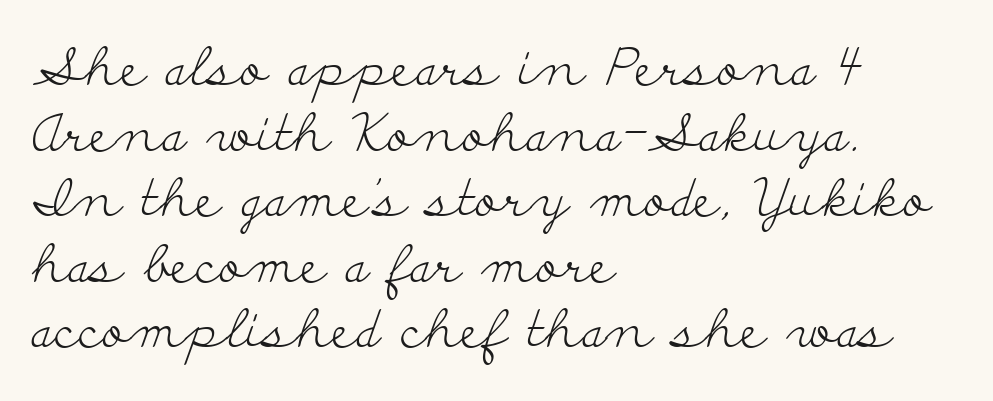
Weight: not bold — regular or lighter. Does extra space separate the letters? No, they use regular spacing. Rows of type keep a routine distance in the vertical direction. The passage shown is not underscored anywhere. The text block is weighted toward the left margin, trailing off unevenly rightward.
